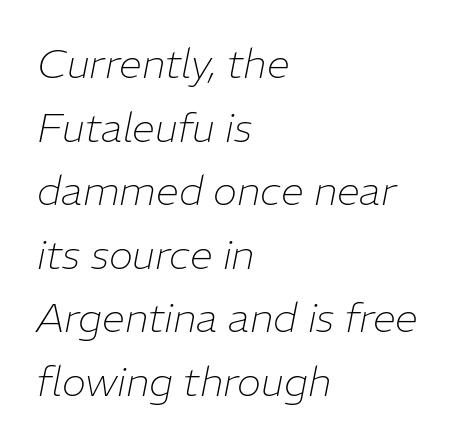
{"italic": "yes", "lean": "right", "slant_degrees": 11, "bold": "no", "weight": "thin", "width": "normal", "stroke_contrast": "low", "x_height": "medium", "monospaced": "no", "underline": "no", "align": "left", "line_spacing": "normal", "line_spacing_ratio": 1.55, "letter_spacing": "normal", "letter_spacing_em": 0.0, "glyph_px": 41}
